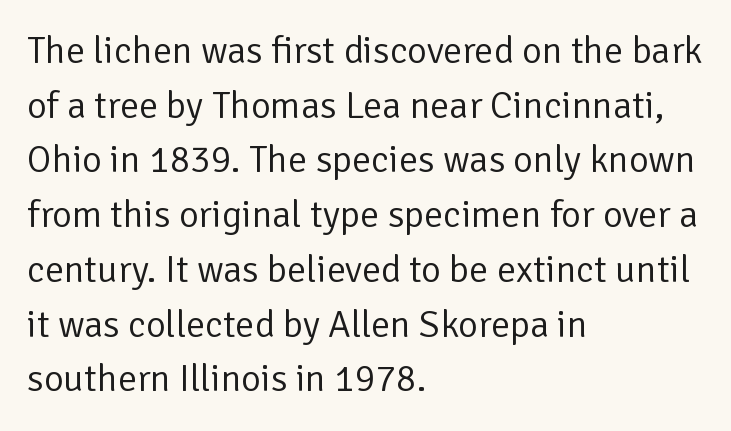
The image shows 38 px regular-weight sans-serif type, upright; set left-aligned, normal line spacing (1.44x), normal letter spacing, not underlined; low stroke contrast and a medium x-height.
